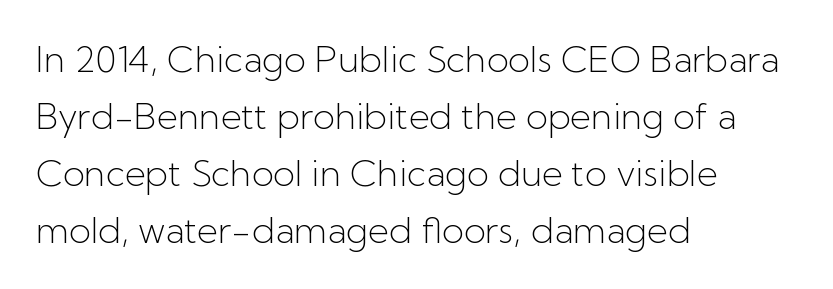
Q: Is the text bold? A: No.
Q: Is the text italic (slanted)? A: No, it is upright.
Q: Is the typeface a serif or a sans-serif typeface? A: Sans-serif.
Q: Is the text underlined? A: No.
Q: How is the paragraph aligned? A: Left-aligned.
Q: Is the spacing between letters normal or unusually wide? A: Normal.
Q: Is the spacing between lines tight, normal or loose? A: Normal.
Q: Width (condensed, normal, or wide)? A: Normal.
Q: Stroke contrast? A: Low.
Q: x-height? A: Medium.
Q: Monospaced? A: No.
